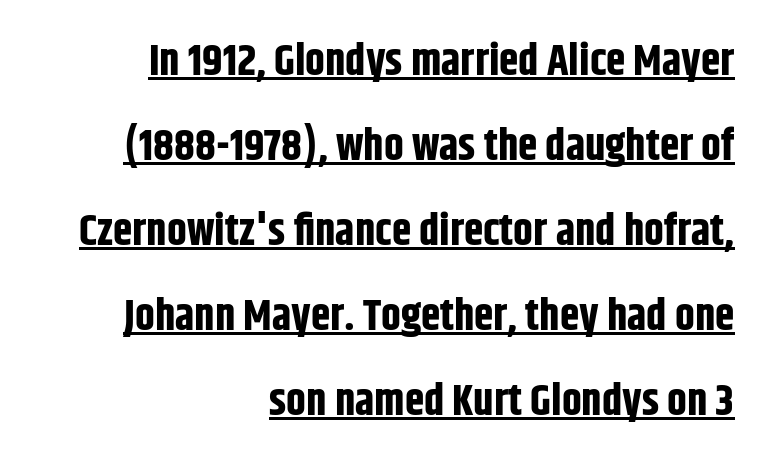
The image shows 44 px bold, condensed sans-serif type, upright; set right-aligned, loose line spacing (1.93x), normal letter spacing, underlined; low stroke contrast and a large x-height.
